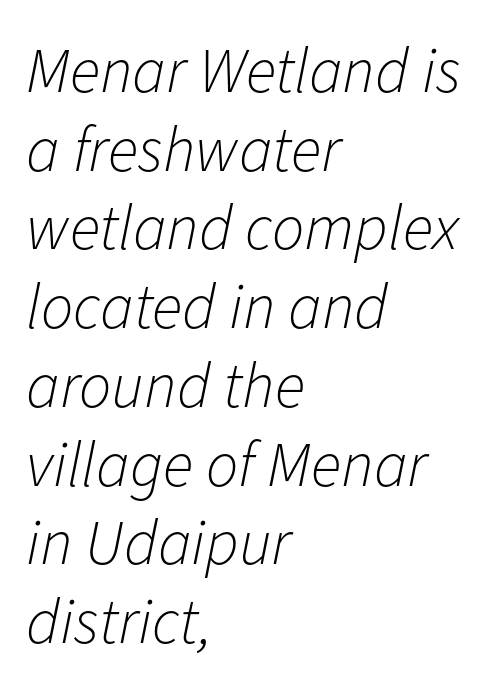
The image shows 64 px light type, italic (leaning right); set left-aligned, line spacing 1.23x, normal letter spacing, not underlined; low stroke contrast and a medium x-height.
